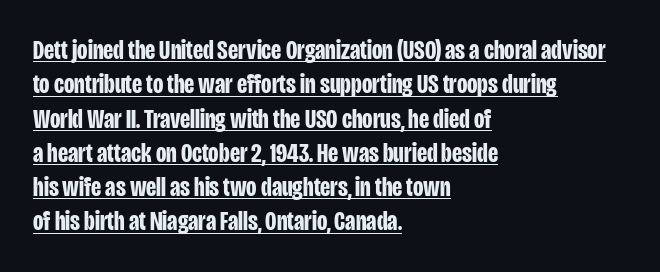
The image shows 27 px bold type, upright; set left-aligned, normal line spacing (1.27x), normal letter spacing, underlined.
